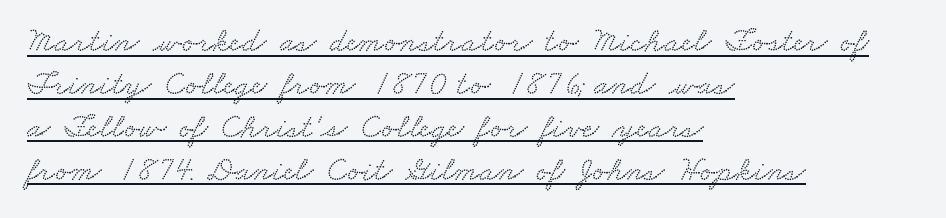
{"serif": "yes", "width": "wide", "stroke_contrast": "low", "x_height": "small", "monospaced": "no", "underline": "yes", "align": "left", "line_spacing": "normal", "line_spacing_ratio": 1.26, "letter_spacing": "normal", "letter_spacing_em": 0.0, "glyph_px": 34}
